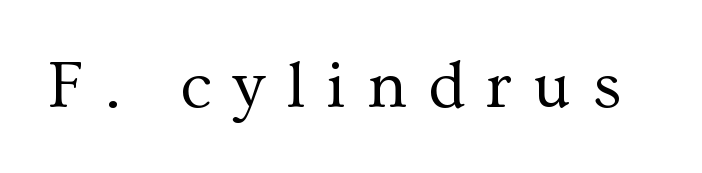
Q: Is the text bold? A: No.
Q: Is the text italic (slanted)? A: No, it is upright.
Q: Is the typeface a serif or a sans-serif typeface? A: Serif.
Q: Is the text underlined? A: No.
Q: Is the spacing between letters normal or unusually wide? A: Unusually wide.
Q: Width (condensed, normal, or wide)? A: Normal.
Q: Stroke contrast? A: Medium.
Q: x-height? A: Medium.
Q: Monospaced? A: No.
